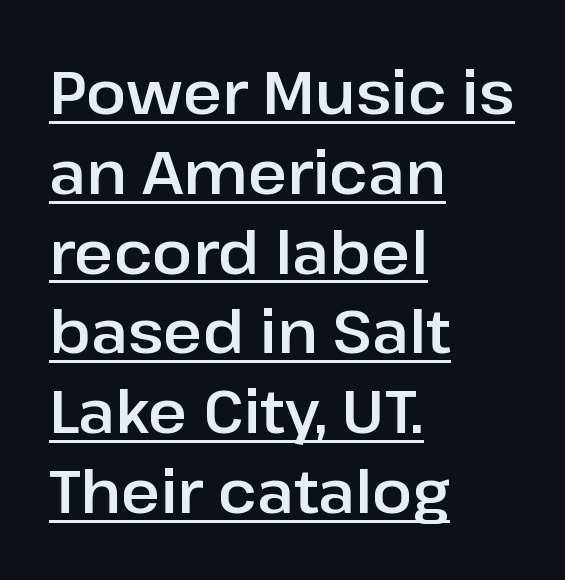
Q: Is the text italic (slanted)? A: No, it is upright.
Q: Is the typeface a serif or a sans-serif typeface? A: Sans-serif.
Q: Is the text underlined? A: Yes.
Q: How is the paragraph aligned? A: Left-aligned.
Q: Is the spacing between letters normal or unusually wide? A: Normal.
Q: Is the spacing between lines tight, normal or loose? A: Normal.
Q: Width (condensed, normal, or wide)? A: Normal.
Q: Stroke contrast? A: Low.
Q: x-height? A: Medium.
Q: Monospaced? A: No.
